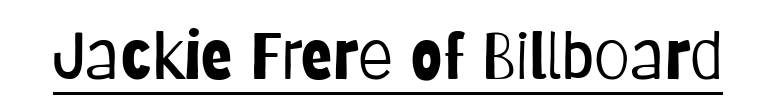
Q: Is the text bold? A: No.
Q: Is the text italic (slanted)? A: No, it is upright.
Q: Is the typeface a serif or a sans-serif typeface? A: Sans-serif.
Q: Is the text underlined? A: Yes.
Q: Is the spacing between letters normal or unusually wide? A: Normal.
Q: Width (condensed, normal, or wide)? A: Condensed.
Q: Stroke contrast? A: Low.
Q: x-height? A: Large.
Q: Monospaced? A: No.
